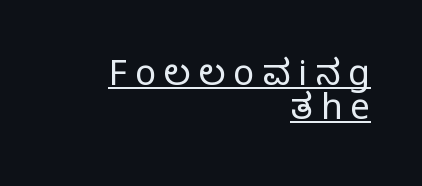
Each letter keeps its own natural width here, so spacing adapts to shape. Vertical strokes here are truly vertical. The string is rendered with underlining switched on. The rag falls on the left side of this text block. Short note: letters widely spaced.
